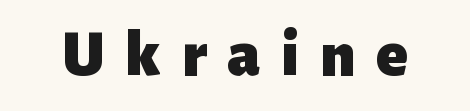
The image shows 66 px heavy sans-serif type, upright; set unusually wide letter spacing (+0.31 em), not underlined; low stroke contrast and a medium x-height.
